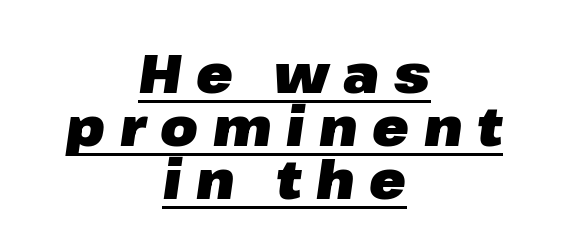
{"italic": "yes", "lean": "right", "slant_degrees": 8, "bold": "yes", "weight": "heavy", "width": "normal", "stroke_contrast": "low", "x_height": "medium", "monospaced": "no", "underline": "yes", "align": "center", "line_spacing": "tight", "line_spacing_ratio": 0.98, "letter_spacing": "wide", "letter_spacing_em": 0.27, "glyph_px": 54}
